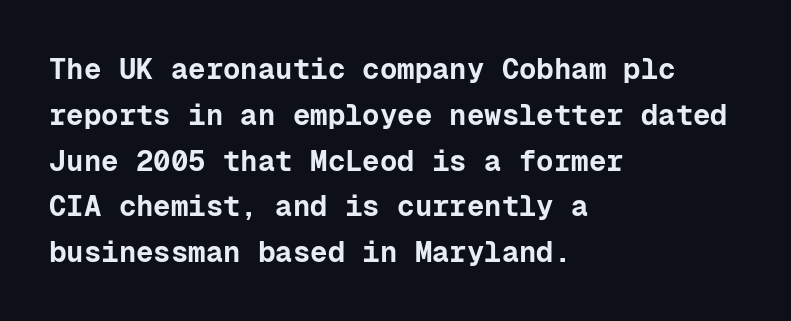
The image shows 29 px bold sans-serif type, upright, monospaced; set left-aligned, normal line spacing (1.58x), normal letter spacing, not underlined; low stroke contrast and a medium x-height.
